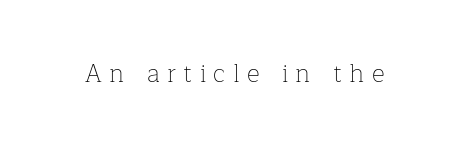
{"italic": "no", "bold": "no", "underline": "no", "letter_spacing": "wide", "letter_spacing_em": 0.3, "glyph_px": 25}
